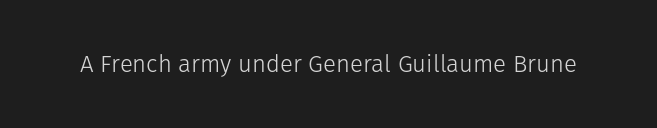
{"italic": "no", "bold": "no", "underline": "no", "letter_spacing": "normal", "letter_spacing_em": 0.0, "glyph_px": 24}
